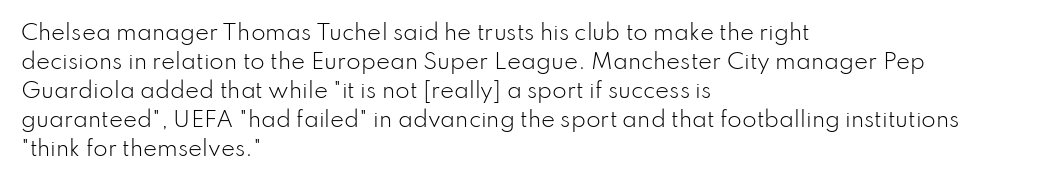
Letters rest on an invisible, unmarked baseline. Heaviness? Minimal to ordinary, like unemphasized prose. The rendering anchors every line to the left-hand side. The line-height multiplier appears to be the usual default.
